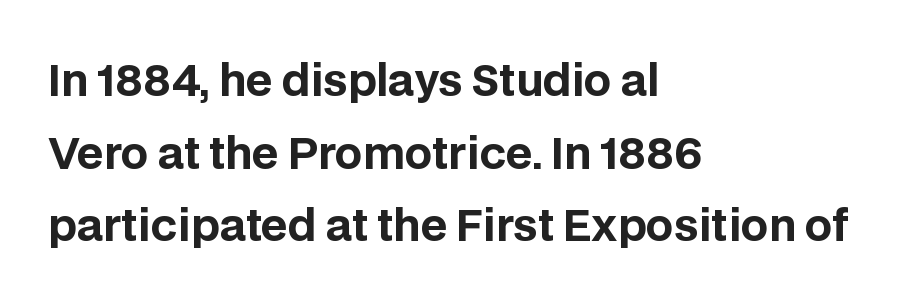
The image shows 43 px bold sans-serif type, upright; set left-aligned, normal line spacing (1.69x), normal letter spacing, not underlined; low stroke contrast and a large x-height.
